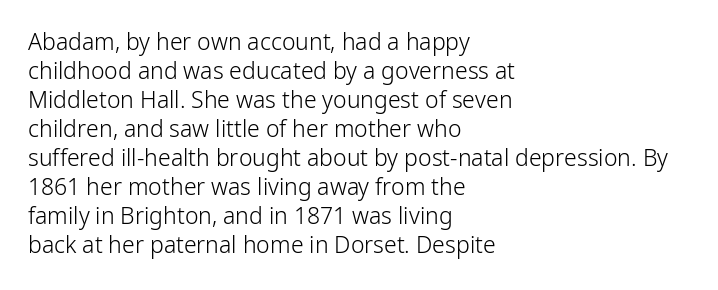
Q: Is the text bold? A: No.
Q: Is the text italic (slanted)? A: No, it is upright.
Q: Is the text underlined? A: No.
Q: How is the paragraph aligned? A: Left-aligned.
Q: Is the spacing between letters normal or unusually wide? A: Normal.
Q: Is the spacing between lines tight, normal or loose? A: Normal.
